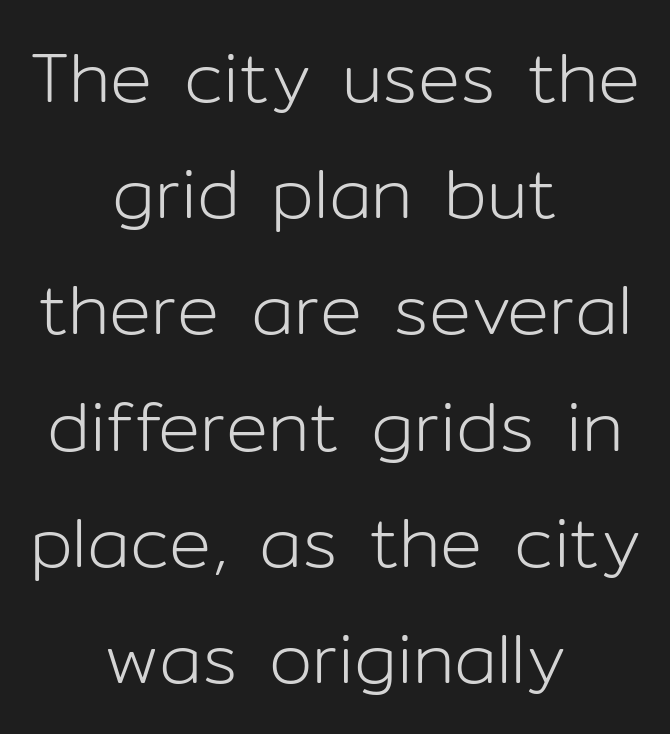
The image shows 70 px light sans-serif type, upright; set centered, normal line spacing (1.66x), normal letter spacing, not underlined; low stroke contrast and a medium x-height.
